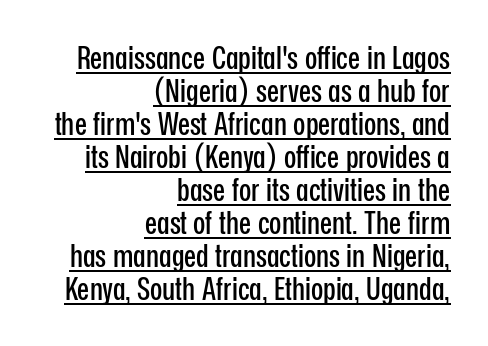
Do the characters align in a grid? No, the font is proportional. Closely set lines give the paragraph a compact silhouette. Nothing sits at the stroke ends, so this counts as sans-serif. Notice how a bar underscores the lettering throughout. Ordinary non-slanted type is in use. Caption: standard tracking, unaltered.
